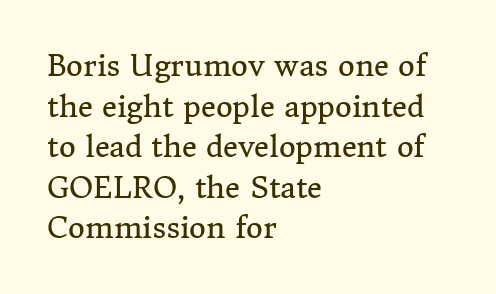
The image shows 29 px regular-weight serif type, upright; set left-aligned, normal line spacing (1.4x), normal letter spacing, not underlined; medium stroke contrast and a medium x-height.
